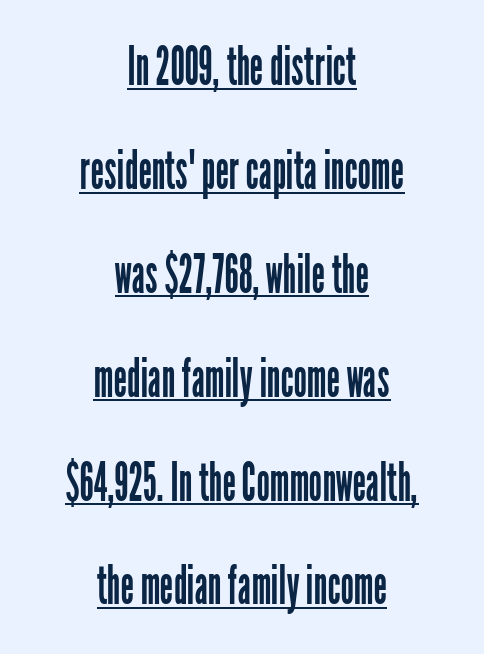
{"serif": "no", "italic": "no", "bold": "no", "weight": "regular", "width": "condensed", "stroke_contrast": "low", "x_height": "medium", "monospaced": "no", "underline": "yes", "align": "center", "line_spacing": "loose", "line_spacing_ratio": 1.96, "letter_spacing": "normal", "letter_spacing_em": 0.0, "glyph_px": 53}
